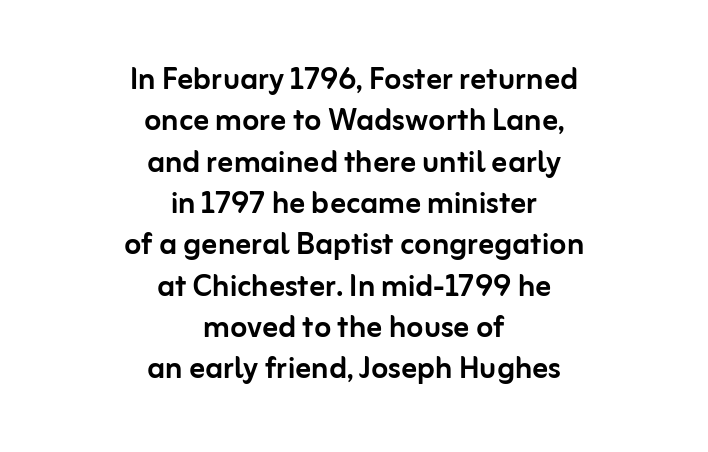
Q: Is the text italic (slanted)? A: No, it is upright.
Q: Is the typeface a serif or a sans-serif typeface? A: Sans-serif.
Q: Is the text underlined? A: No.
Q: How is the paragraph aligned? A: Centered.
Q: Is the spacing between letters normal or unusually wide? A: Normal.
Q: Is the spacing between lines tight, normal or loose? A: Tight.
Q: Width (condensed, normal, or wide)? A: Normal.
Q: Stroke contrast? A: Low.
Q: x-height? A: Medium.
Q: Monospaced? A: No.
